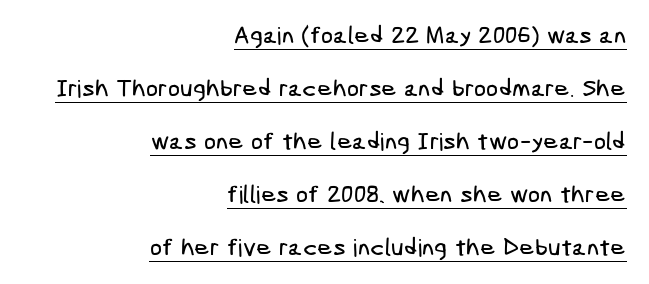
The image shows 24 px text type; set right-aligned, loose line spacing (2.21x), normal letter spacing, underlined.
